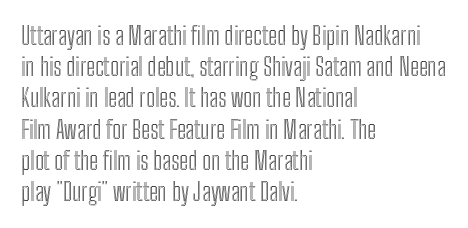
The image shows 24 px text type, upright; set left-aligned, normal line spacing (1.3x), normal letter spacing, not underlined.
